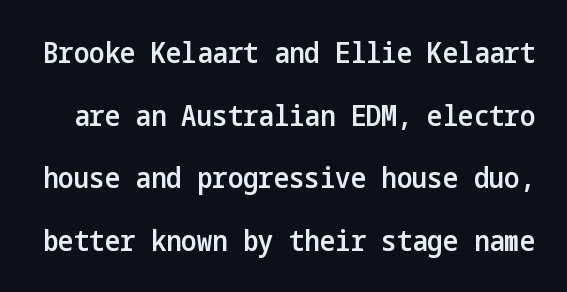
The image shows 29 px semibold, condensed sans-serif type, upright; set loose line spacing (2.16x), normal letter spacing, not underlined; low stroke contrast and a medium x-height.
